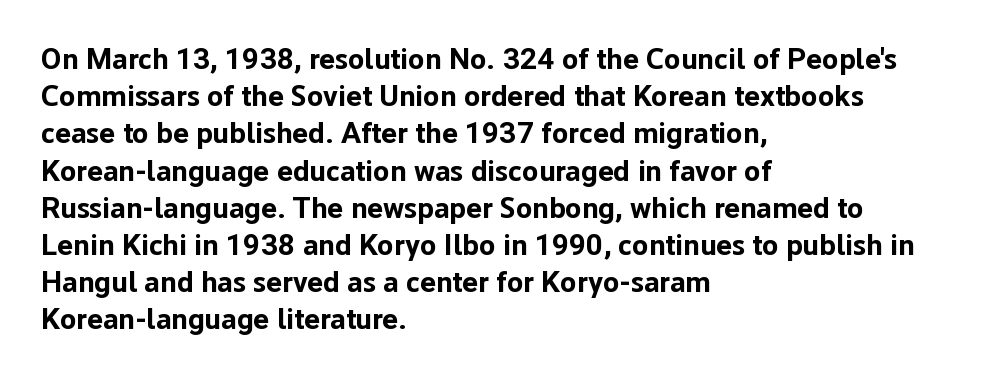
Strong, thick strokes mark this as bold type. You can tell it's not italic because the verticals are truly vertical. Unlike a traditional serif, this face leaves its strokes unadorned. Do the characters align in a grid? No, the font is proportional. Is the letter spacing exaggerated? No — it looks like the ordinary default. Bare-footed words on every line.
